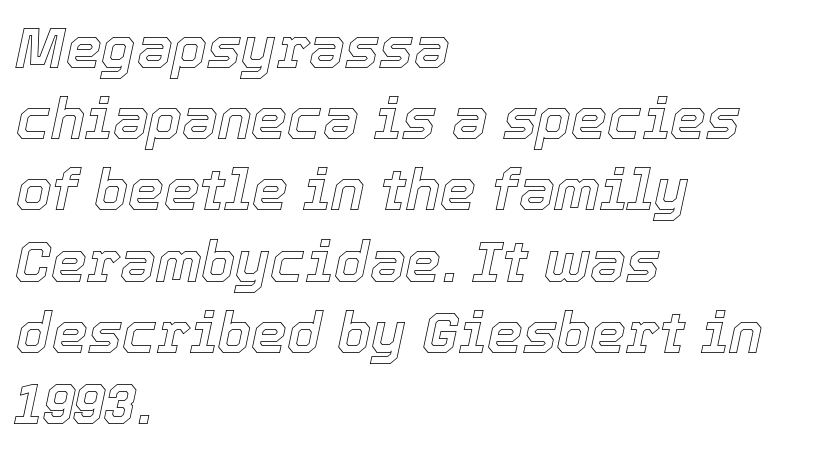
Do the characters align in a grid? No, the font is proportional. The rendering anchors every line to the left-hand side. Beneath every word, the page is bare. Tracking value appears to be zero — textbook default spacing. Does the leading feel generous? No, just average. Italic: yes, the glyphs are oblique.
